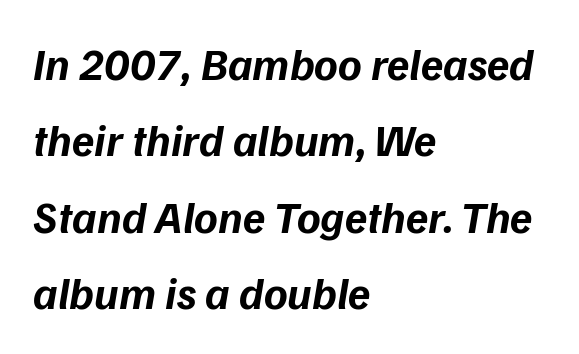
Q: Is the text bold? A: Yes.
Q: Is the typeface a serif or a sans-serif typeface? A: Sans-serif.
Q: Is the text underlined? A: No.
Q: How is the paragraph aligned? A: Left-aligned.
Q: Is the spacing between letters normal or unusually wide? A: Normal.
Q: Is the spacing between lines tight, normal or loose? A: Normal.
Q: Width (condensed, normal, or wide)? A: Normal.
Q: Stroke contrast? A: Low.
Q: x-height? A: Medium.
Q: Monospaced? A: No.
